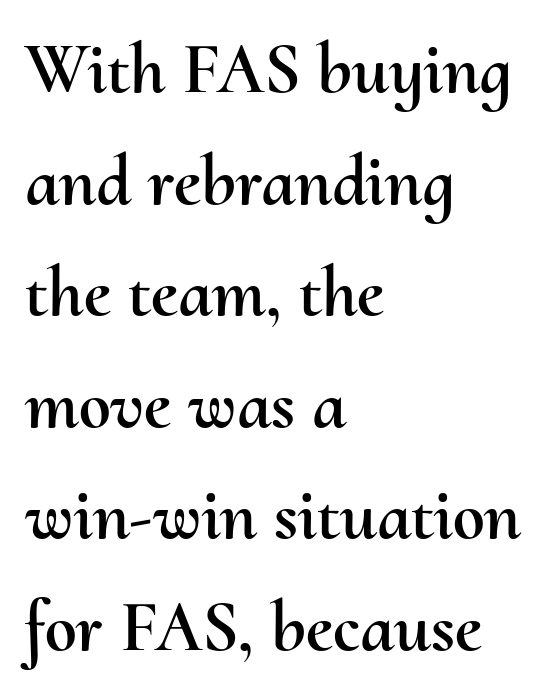
Q: Is the text italic (slanted)? A: No, it is upright.
Q: Is the text underlined? A: No.
Q: How is the paragraph aligned? A: Left-aligned.
Q: Is the spacing between letters normal or unusually wide? A: Normal.
Q: Is the spacing between lines tight, normal or loose? A: Normal.
Q: Width (condensed, normal, or wide)? A: Normal.
Q: Stroke contrast? A: Medium.
Q: x-height? A: Small.
Q: Monospaced? A: No.
